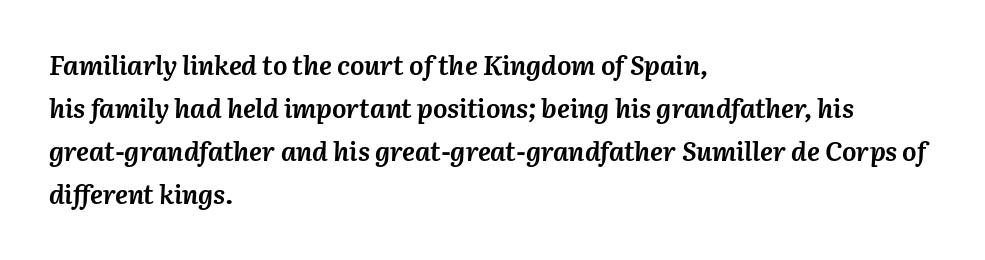
{"italic": "yes", "lean": "right", "slant_degrees": 3, "bold": "yes", "underline": "no", "align": "left", "line_spacing": "normal", "line_spacing_ratio": 1.59, "letter_spacing": "normal", "letter_spacing_em": 0.0, "glyph_px": 27}
